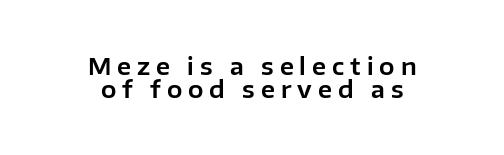
The passage is arranged like a title page — every line centered. Designer's note — italics off, roman on. The rendering inserts visible extra space after every character. If you measured baseline to baseline, you'd find a short distance.
